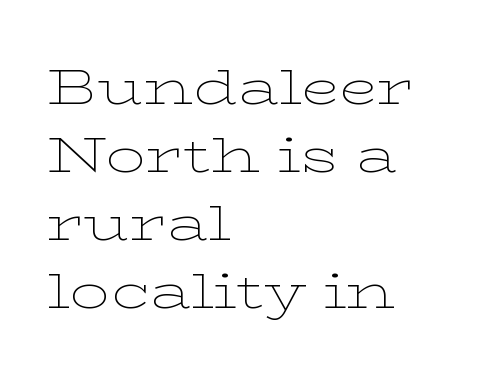
Tracking value appears to be zero — textbook default spacing. Letters rest on an invisible, unmarked baseline. Ink coverage per letter is moderate at most. The characters display serif detailing at their extremities.
